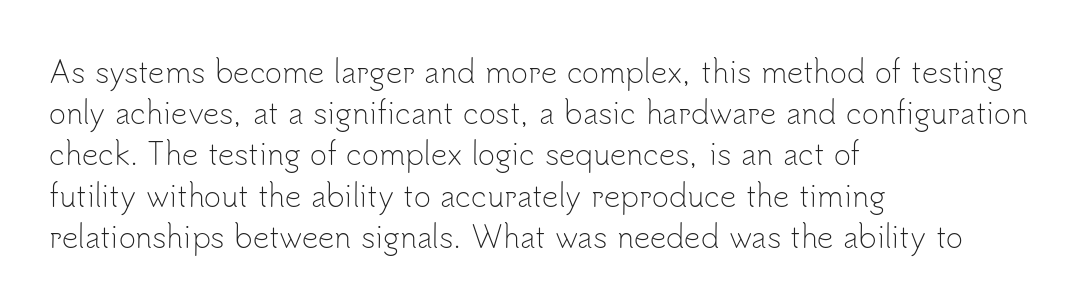
The image shows 29 px light sans-serif type, upright; set left-aligned, normal line spacing (1.42x), normal letter spacing, not underlined; low stroke contrast and a small x-height.
